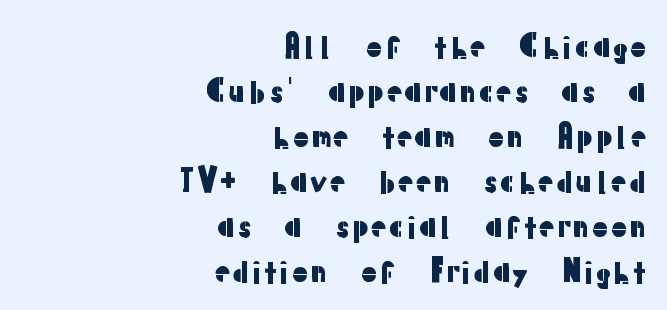
Q: Is the text italic (slanted)? A: No, it is upright.
Q: Is the typeface a serif or a sans-serif typeface? A: Sans-serif.
Q: Is the text underlined? A: No.
Q: How is the paragraph aligned? A: Right-aligned.
Q: Is the spacing between letters normal or unusually wide? A: Normal.
Q: Is the spacing between lines tight, normal or loose? A: Normal.
Q: Width (condensed, normal, or wide)? A: Normal.
Q: Stroke contrast? A: Low.
Q: x-height? A: Medium.
Q: Monospaced? A: No.
